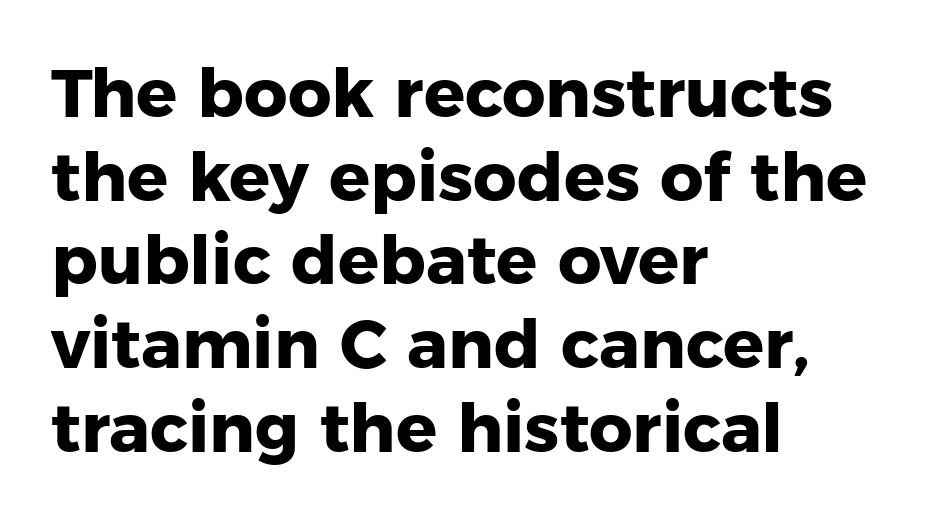
Q: Is the text bold? A: Yes.
Q: Is the text italic (slanted)? A: No, it is upright.
Q: Is the typeface a serif or a sans-serif typeface? A: Sans-serif.
Q: Is the text underlined? A: No.
Q: How is the paragraph aligned? A: Left-aligned.
Q: Is the spacing between letters normal or unusually wide? A: Normal.
Q: Width (condensed, normal, or wide)? A: Normal.
Q: Stroke contrast? A: Low.
Q: x-height? A: Medium.
Q: Monospaced? A: No.
